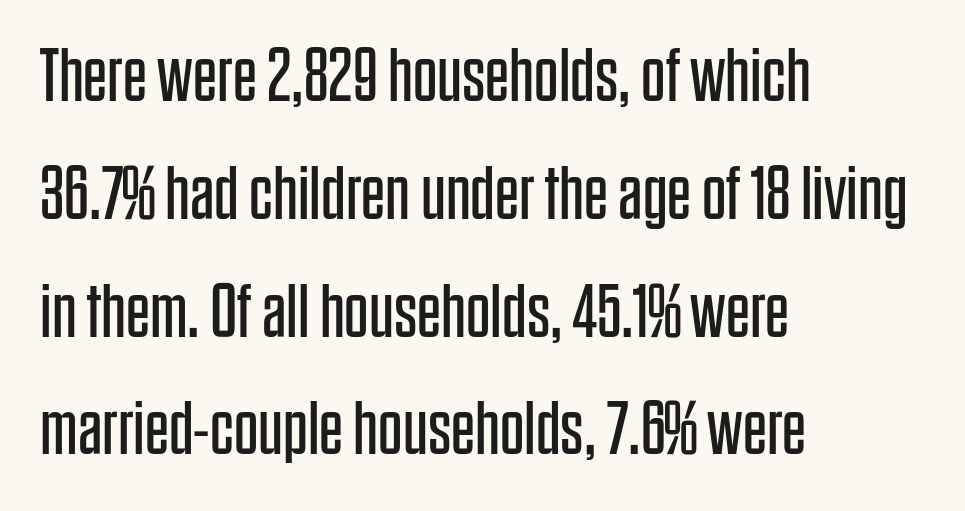
Q: Is the text bold? A: No.
Q: Is the text italic (slanted)? A: No, it is upright.
Q: Is the typeface a serif or a sans-serif typeface? A: Sans-serif.
Q: Is the text underlined? A: No.
Q: How is the paragraph aligned? A: Left-aligned.
Q: Is the spacing between letters normal or unusually wide? A: Normal.
Q: Is the spacing between lines tight, normal or loose? A: Normal.
Q: Width (condensed, normal, or wide)? A: Condensed.
Q: Stroke contrast? A: Low.
Q: x-height? A: Large.
Q: Monospaced? A: No.
